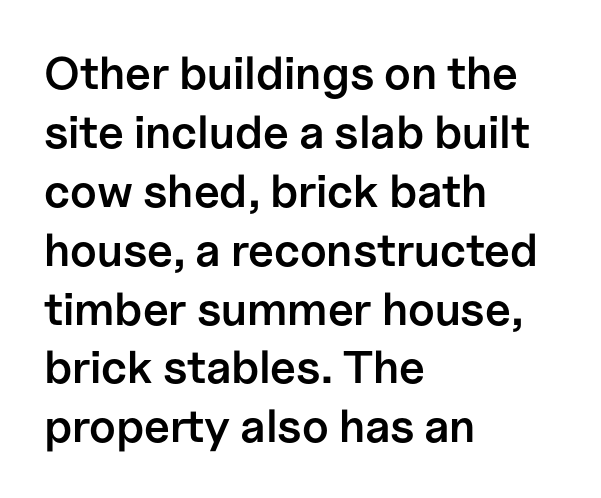
Q: Is the text bold? A: Semi-bold.
Q: Is the text italic (slanted)? A: No, it is upright.
Q: Is the typeface a serif or a sans-serif typeface? A: Sans-serif.
Q: Is the text underlined? A: No.
Q: How is the paragraph aligned? A: Left-aligned.
Q: Is the spacing between letters normal or unusually wide? A: Normal.
Q: Is the spacing between lines tight, normal or loose? A: Normal.
Q: Width (condensed, normal, or wide)? A: Normal.
Q: Stroke contrast? A: Low.
Q: x-height? A: Medium.
Q: Monospaced? A: No.
